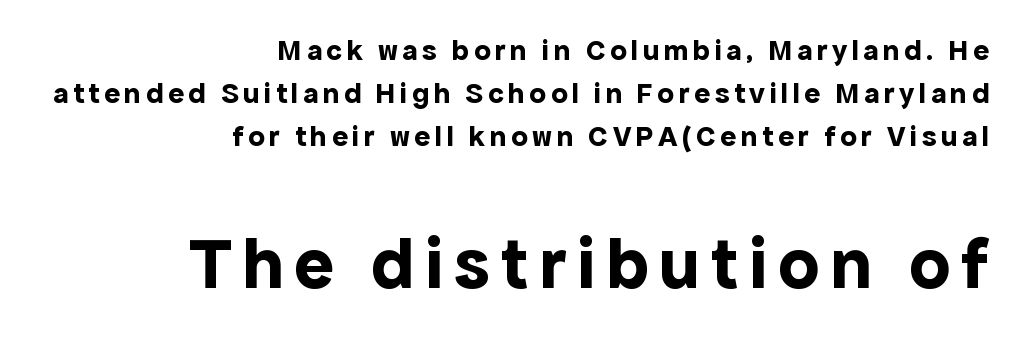
{"serif": "no", "italic": "no", "bold": "yes", "weight": "bold", "width": "normal", "x_height": "medium", "monospaced": "no", "underline": "no", "align": "right", "line_spacing": "normal", "line_spacing_ratio": 1.43, "larger_block": "second", "size_ratio": 2.47, "glyph_px": 74}
